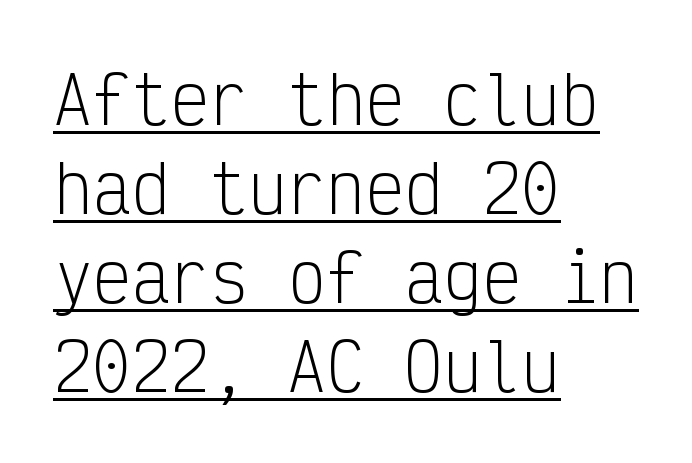
The face used here is rendered with its standard letterfit. How would I describe the line gaps? Plain and ordinary. The font's upright variant was chosen for this text. The string is rendered with underlining switched on. The letterforms sit at book weight or below.
